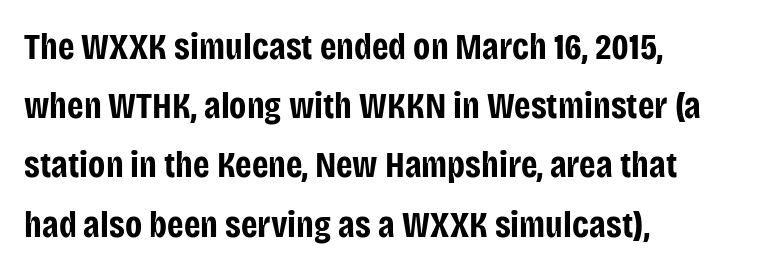
{"serif": "no", "italic": "no", "bold": "yes", "weight": "bold", "width": "condensed", "stroke_contrast": "low", "x_height": "large", "monospaced": "no", "underline": "no", "align": "left", "line_spacing": "normal", "line_spacing_ratio": 1.6, "letter_spacing": "normal", "letter_spacing_em": 0.0, "glyph_px": 37}
